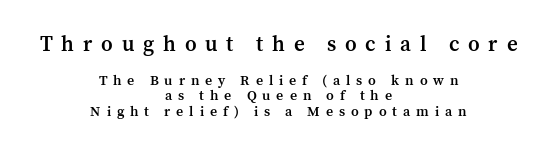
Q: Is the text bold? A: Semi-bold.
Q: Is the text italic (slanted)? A: No, it is upright.
Q: Is the text underlined? A: No.
Q: How is the paragraph aligned? A: Centered.
Q: Is the spacing between letters normal or unusually wide? A: Unusually wide.
Q: Is the spacing between lines tight, normal or loose? A: Tight.
Q: Which block of text is set in a larger size, the first (top) or the second (bottom)? A: The first (top) one.
